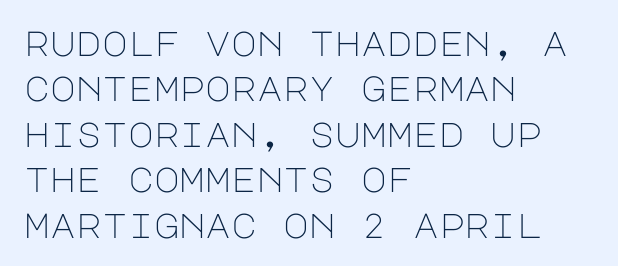
The image shows 35 px light sans-serif type, upright; set left-aligned, normal line spacing (1.3x), normal letter spacing, not underlined; low stroke contrast and a large x-height.
